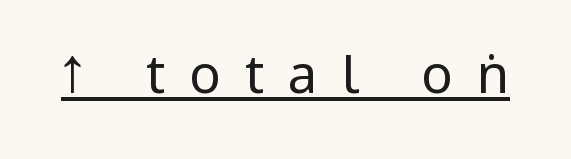
The image shows 53 px regular-weight, condensed sans-serif type, upright; set unusually wide letter spacing (+0.45 em), underlined; low stroke contrast.
